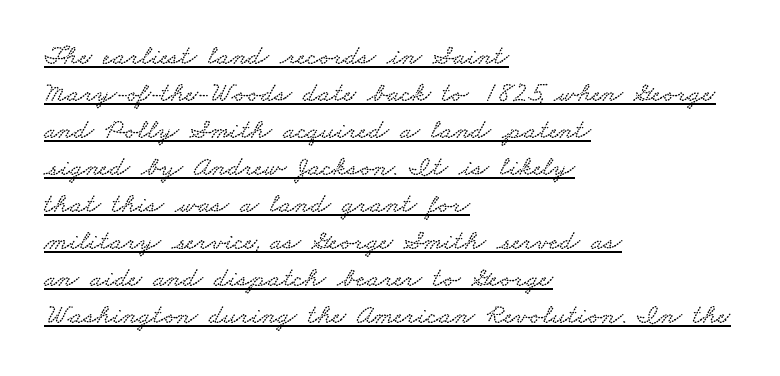
Q: Is the typeface a serif or a sans-serif typeface? A: Serif.
Q: Is the text underlined? A: Yes.
Q: How is the paragraph aligned? A: Left-aligned.
Q: Is the spacing between letters normal or unusually wide? A: Normal.
Q: Is the spacing between lines tight, normal or loose? A: Normal.
Q: Width (condensed, normal, or wide)? A: Wide.
Q: Stroke contrast? A: Low.
Q: x-height? A: Small.
Q: Monospaced? A: No.
